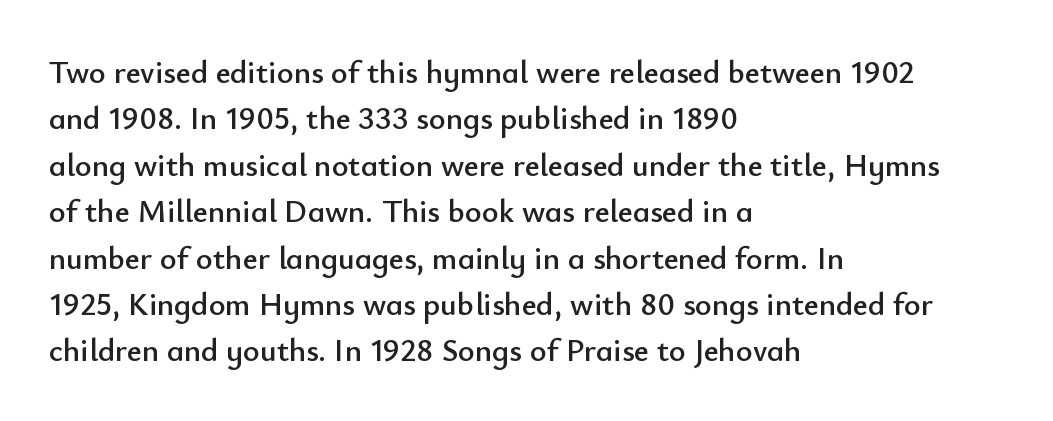
{"serif": "no", "italic": "no", "width": "normal", "stroke_contrast": "low", "x_height": "small", "monospaced": "no", "underline": "no", "align": "left", "line_spacing": "normal", "line_spacing_ratio": 1.45, "letter_spacing": "normal", "letter_spacing_em": 0.0, "glyph_px": 32}
